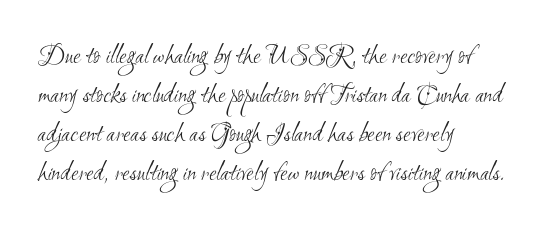
The image shows 27 px text type; set left-aligned, normal line spacing (1.44x), normal letter spacing, not underlined.
